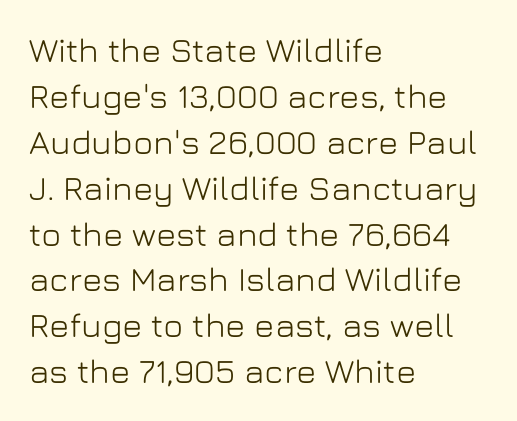
The space between consecutive lines is moderate. What kind of face is this? One without serifs — a sans. Every stem runs plumb, perpendicular to the baseline. Layout note: lines flush left. You could not count columns in this text — the font is proportionally spaced.
